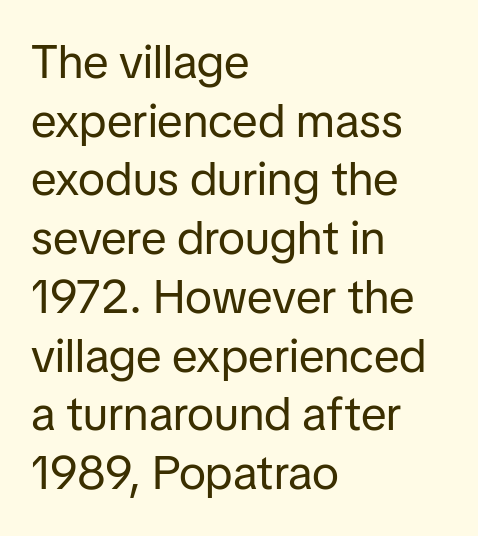
Q: Is the text bold? A: No.
Q: Is the text italic (slanted)? A: No, it is upright.
Q: Is the typeface a serif or a sans-serif typeface? A: Sans-serif.
Q: Is the text underlined? A: No.
Q: How is the paragraph aligned? A: Left-aligned.
Q: Is the spacing between letters normal or unusually wide? A: Normal.
Q: Is the spacing between lines tight, normal or loose? A: Normal.
Q: Width (condensed, normal, or wide)? A: Normal.
Q: Stroke contrast? A: Low.
Q: x-height? A: Medium.
Q: Monospaced? A: No.
